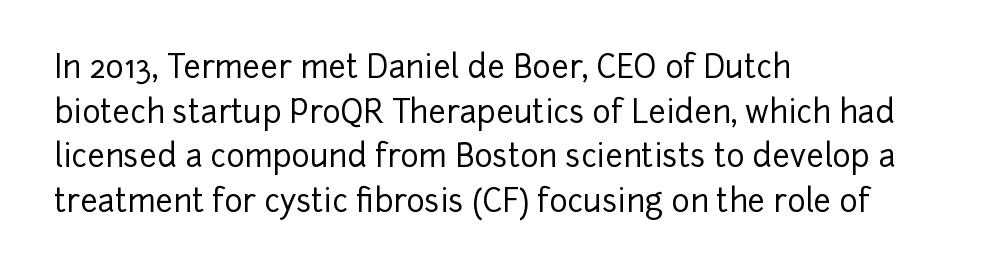
Each word holds together tightly as a unit, with standard inter-letter gaps. The face used here is proportionally spaced, like ordinary book or web type. The typesetter chose a ragged-right arrangement here. The designer left line spacing at the default. Type without underlining.
